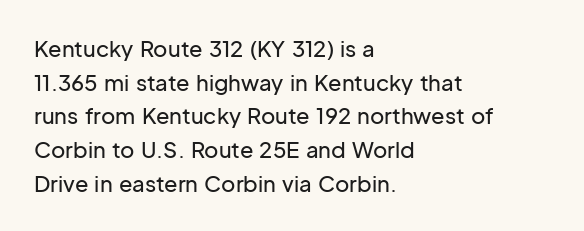
Q: Is the text italic (slanted)? A: No, it is upright.
Q: Is the text underlined? A: No.
Q: How is the paragraph aligned? A: Left-aligned.
Q: Is the spacing between letters normal or unusually wide? A: Normal.
Q: Is the spacing between lines tight, normal or loose? A: Normal.
